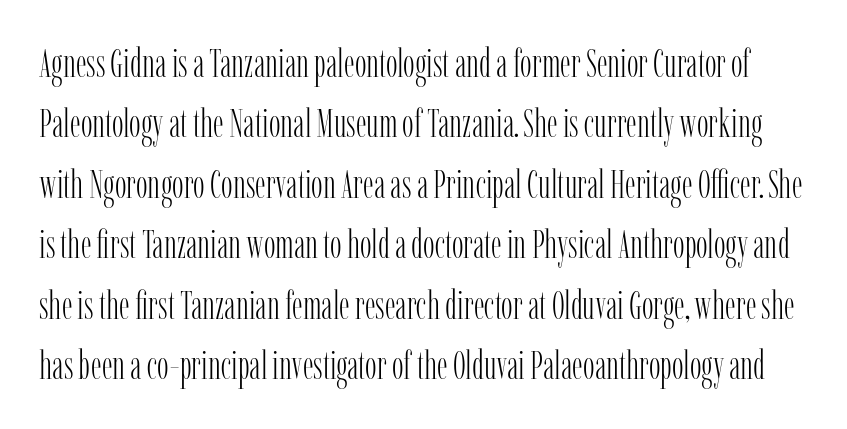
The image shows 39 px light, condensed serif type, upright; set normal line spacing (1.55x), normal letter spacing, not underlined; low stroke contrast and a medium x-height.
